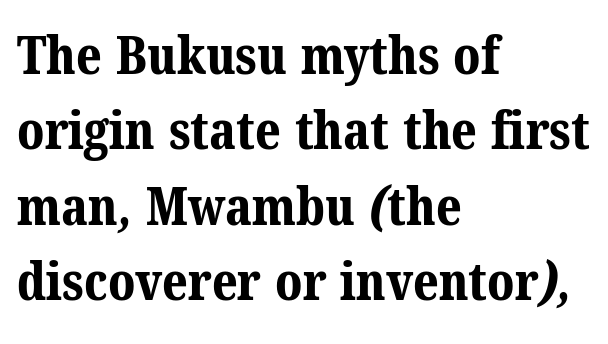
This sample has the flowing, uneven cadence of proportional lettering. Teacher's note: observe the even left margin — that is flush-left alignment. The gaps between neighbouring characters are ordinary and unremarkable. Plenty of ink on the page — the face is bold.
